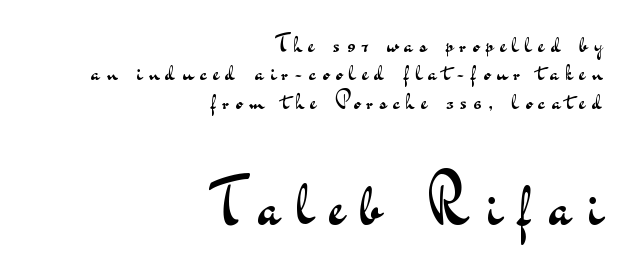
{"serif": "no", "bold": "no", "weight": "regular", "width": "wide", "stroke_contrast": "medium", "x_height": "small", "monospaced": "no", "underline": "no", "align": "right", "line_spacing_ratio": 1.18, "letter_spacing": "wide", "letter_spacing_em": 0.28, "larger_block": "second", "size_ratio": 2.54, "glyph_px": 61}
